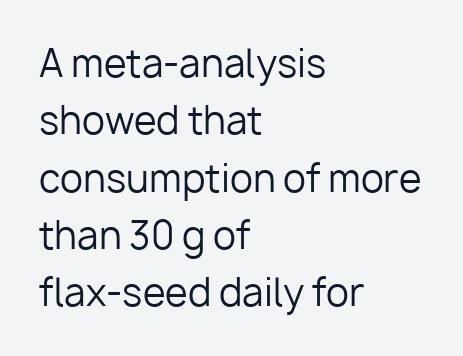
{"serif": "no", "italic": "no", "bold": "no", "weight": "regular", "width": "normal", "stroke_contrast": "low", "x_height": "medium", "monospaced": "no", "underline": "no", "align": "left", "line_spacing": "normal", "line_spacing_ratio": 1.55, "letter_spacing": "normal", "letter_spacing_em": 0.0, "glyph_px": 37}
